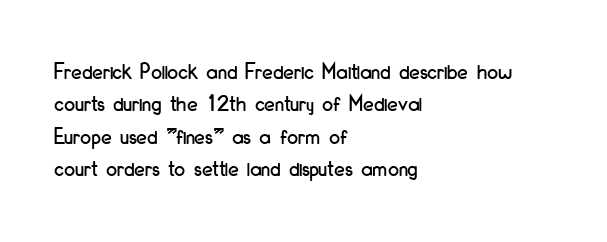
{"italic": "no", "underline": "no", "align": "left", "line_spacing": "normal", "line_spacing_ratio": 1.35, "letter_spacing": "normal", "letter_spacing_em": 0.0, "glyph_px": 24}
